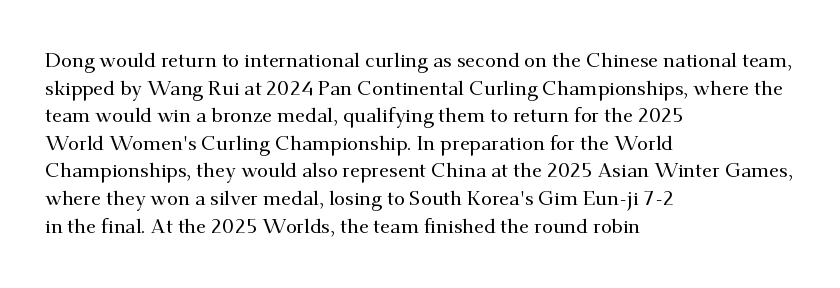
The image shows 20 px text type, upright; set left-aligned, normal line spacing (1.38x), normal letter spacing, not underlined.
